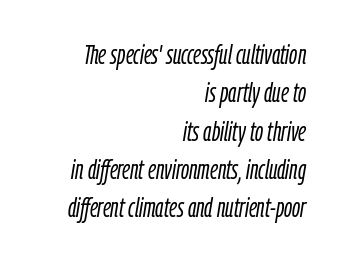
Type without underlining. The cut favours lightness, reaching ordinary text weight at its darkest. These lines are set flush right with a ragged left edge. Each letter keeps its own natural width here, so spacing adapts to shape.
